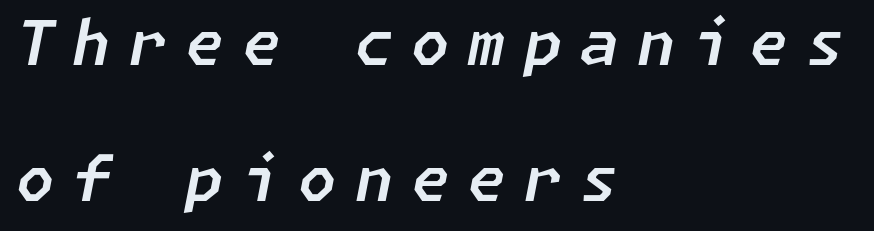
Q: Is the text italic (slanted)? A: Yes, it leans right by about 11 degrees.
Q: Is the text underlined? A: No.
Q: How is the paragraph aligned? A: Left-aligned.
Q: Is the spacing between letters normal or unusually wide? A: Unusually wide.
Q: Is the spacing between lines tight, normal or loose? A: Loose.
Q: Width (condensed, normal, or wide)? A: Normal.
Q: Stroke contrast? A: Low.
Q: x-height? A: Medium.
